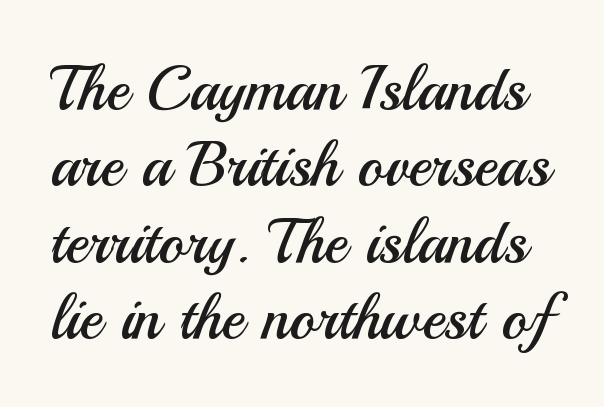
The image shows 62 px regular-weight sans-serif type; set line spacing 1.23x, normal letter spacing, not underlined; medium stroke contrast and a small x-height.
